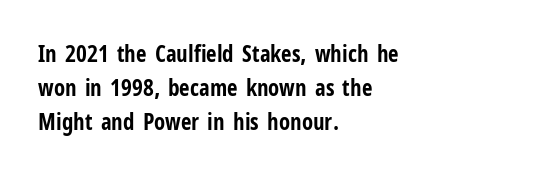
Bold? Absolutely — the strokes are thick and heavy. The setting favours the left margin, as ordinary paragraphs usually do. The font's upright variant was chosen for this text. A bare baseline throughout the passage. Vertical spacing — default.
